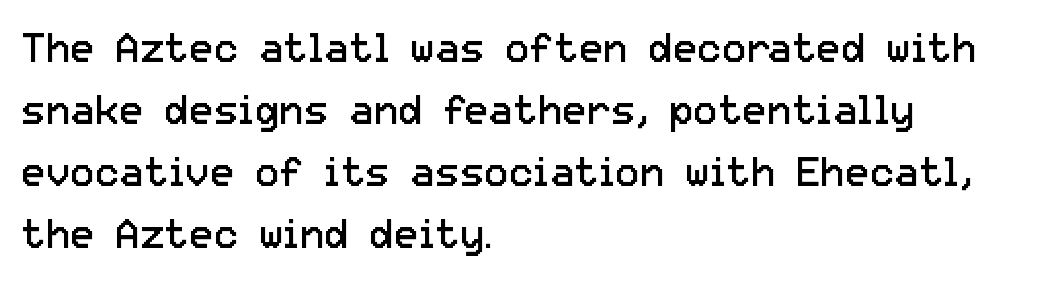
Characters follow at the spacing the type designer built in. What's the leading like? Ordinary, nothing unusual. Descenders hang freely into open space. Each letter's strokes conclude bluntly, with no projecting serifs. The compositor pushed each line to the left boundary. Character widths vary here, with narrow letters taking less room than wide ones.
